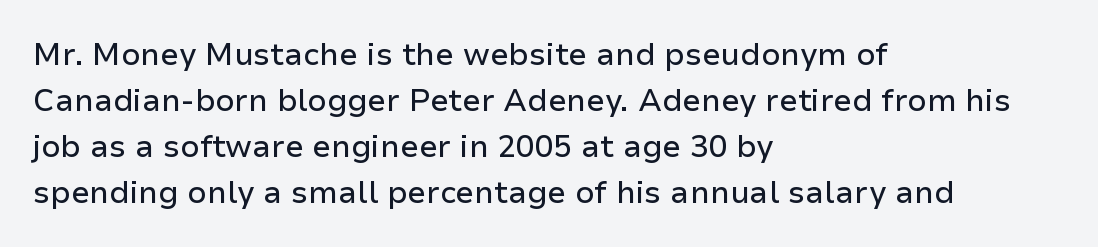
Vertical spacing — default. A roman cut, with each character standing at attention. A bare baseline throughout the passage. Compared with a centered layout, this one pins lines to the left instead.
